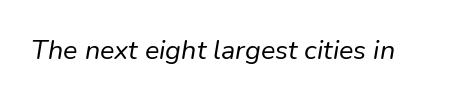
The image shows 27 px text type, italic (leaning right); set normal letter spacing, not underlined.
